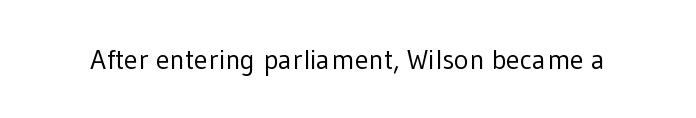
Q: Is the text bold? A: No.
Q: Is the text italic (slanted)? A: No, it is upright.
Q: Is the typeface a serif or a sans-serif typeface? A: Sans-serif.
Q: Is the text underlined? A: No.
Q: Is the spacing between letters normal or unusually wide? A: Normal.
Q: Width (condensed, normal, or wide)? A: Normal.
Q: Stroke contrast? A: Low.
Q: x-height? A: Medium.
Q: Monospaced? A: No.
